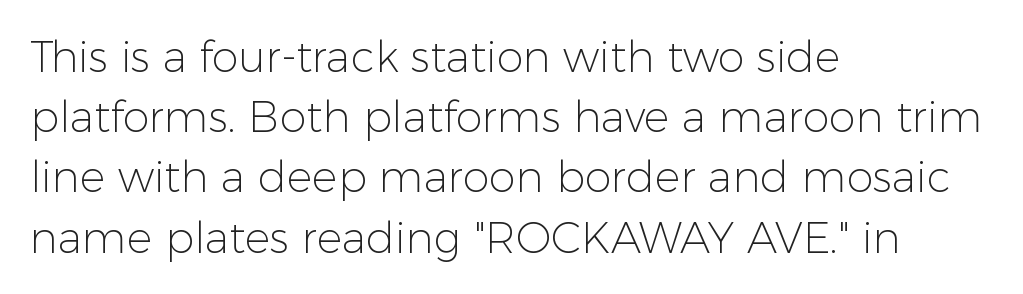
{"serif": "no", "italic": "no", "bold": "no", "weight": "light", "width": "normal", "stroke_contrast": "low", "x_height": "medium", "monospaced": "no", "underline": "no", "align": "left", "line_spacing": "normal", "line_spacing_ratio": 1.4, "letter_spacing": "normal", "letter_spacing_em": 0.0, "glyph_px": 43}
